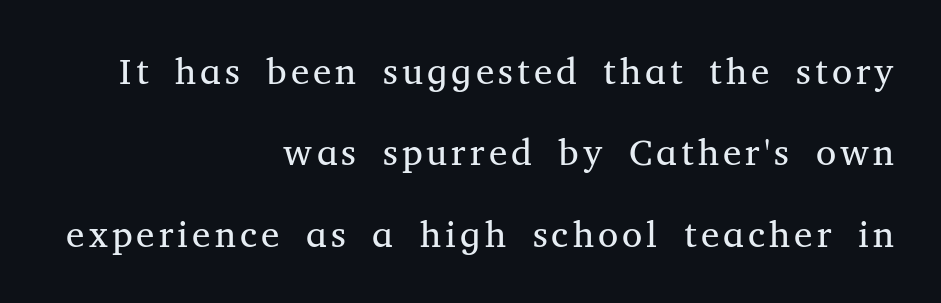
The image shows 37 px regular-weight serif type, upright; set right-aligned, loose line spacing (2.2x), not underlined; medium stroke contrast and a medium x-height.
